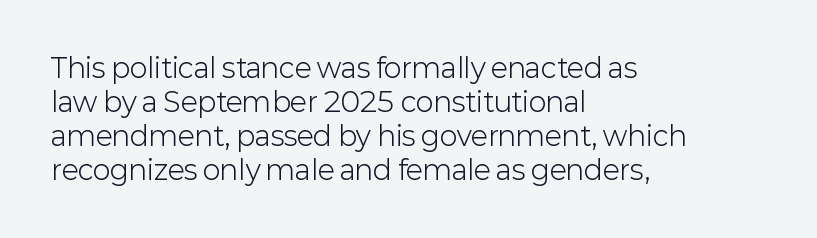
{"italic": "no", "bold": "no", "underline": "no", "align": "left", "line_spacing": "normal", "line_spacing_ratio": 1.26, "letter_spacing": "normal", "letter_spacing_em": 0.0, "glyph_px": 27}
